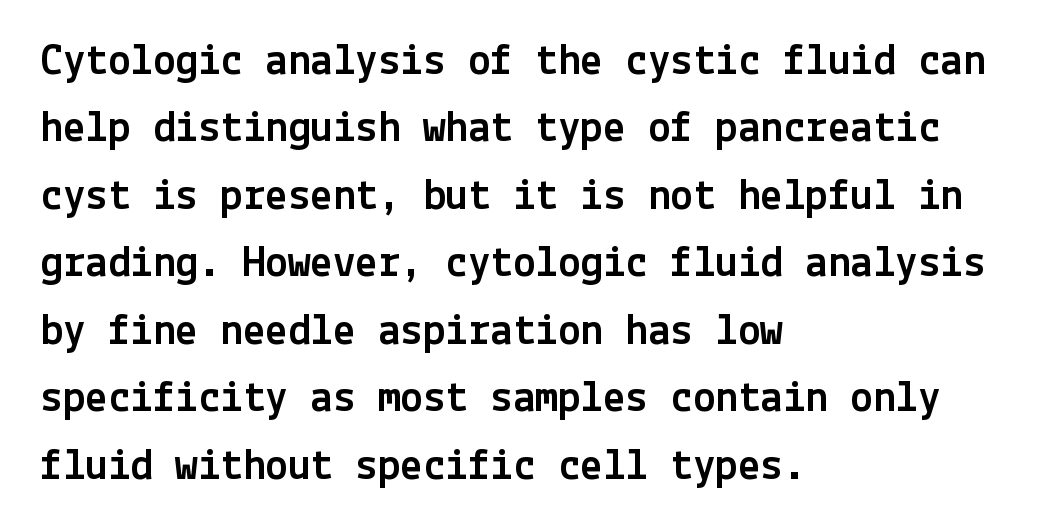
{"serif": "no", "italic": "no", "width": "normal", "x_height": "medium", "underline": "no", "align": "left", "line_spacing": "normal", "line_spacing_ratio": 1.5, "letter_spacing": "normal", "letter_spacing_em": 0.0, "glyph_px": 45}
